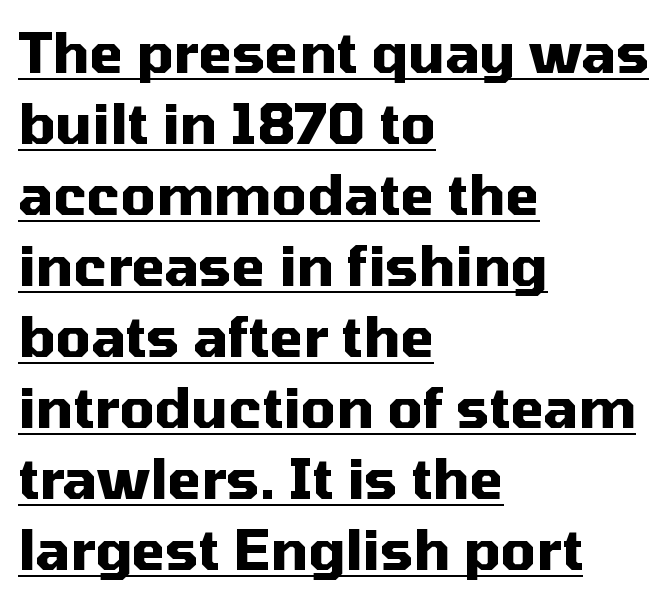
The image shows 55 px heavy sans-serif type, upright; set left-aligned, normal line spacing (1.29x), normal letter spacing, underlined; medium stroke contrast and a medium x-height.
